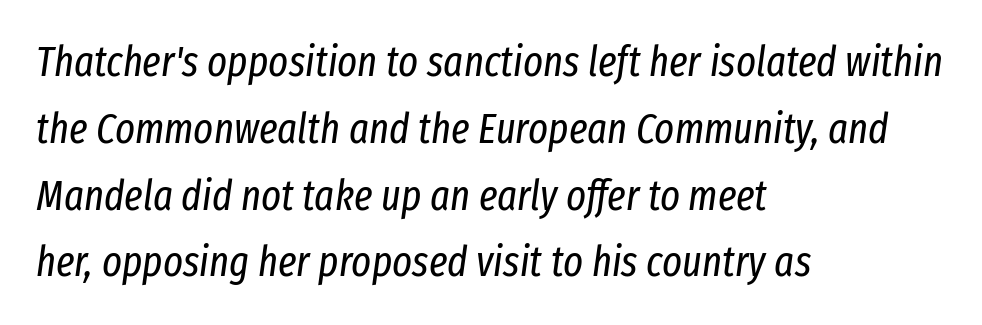
The image shows 42 px regular-weight, condensed type, italic (leaning right); set left-aligned, normal line spacing (1.59x), normal letter spacing, not underlined; low stroke contrast and a medium x-height.
